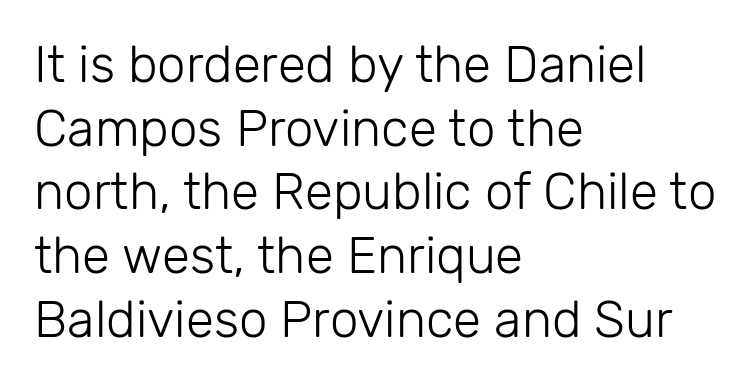
The image shows 51 px light sans-serif type, upright; set left-aligned, normal line spacing (1.25x), normal letter spacing, not underlined; low stroke contrast and a medium x-height.
